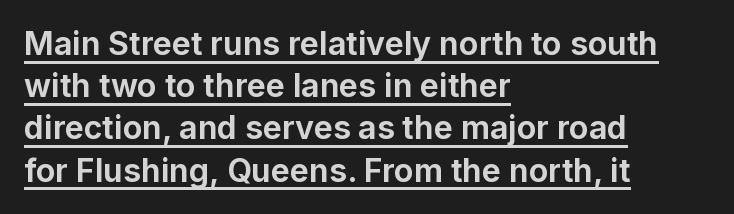
The image shows 32 px bold sans-serif type, upright; set left-aligned, normal line spacing (1.32x), normal letter spacing, underlined; low stroke contrast and a medium x-height.
